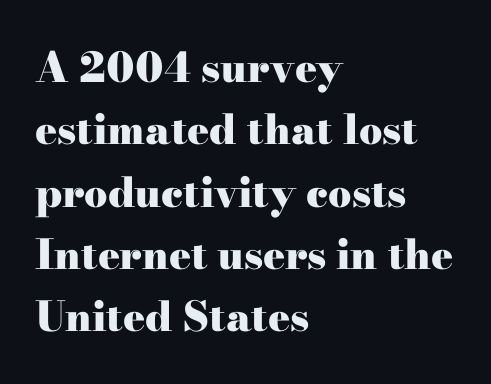
The image shows 41 px heavy, wide serif type, upright; set left-aligned, normal line spacing (1.52x), normal letter spacing, not underlined; high stroke contrast and a small x-height.
